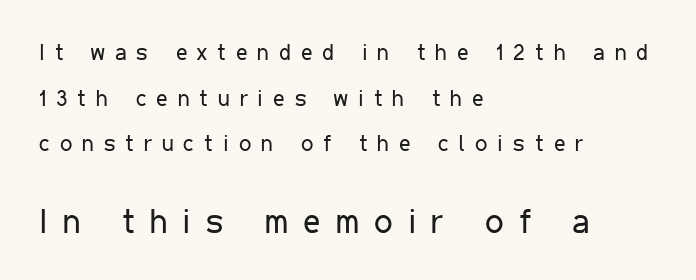
Q: Is the text bold? A: No.
Q: Is the text italic (slanted)? A: No, it is upright.
Q: Is the typeface a serif or a sans-serif typeface? A: Sans-serif.
Q: Is the text underlined? A: No.
Q: How is the paragraph aligned? A: Left-aligned.
Q: Is the spacing between letters normal or unusually wide? A: Unusually wide.
Q: Is the spacing between lines tight, normal or loose? A: Loose.
Q: Which block of text is set in a larger size, the first (top) or the second (bottom)? A: The second (bottom) one.
Q: Width (condensed, normal, or wide)? A: Condensed.
Q: Stroke contrast? A: Low.
Q: x-height? A: Medium.
Q: Monospaced? A: No.
